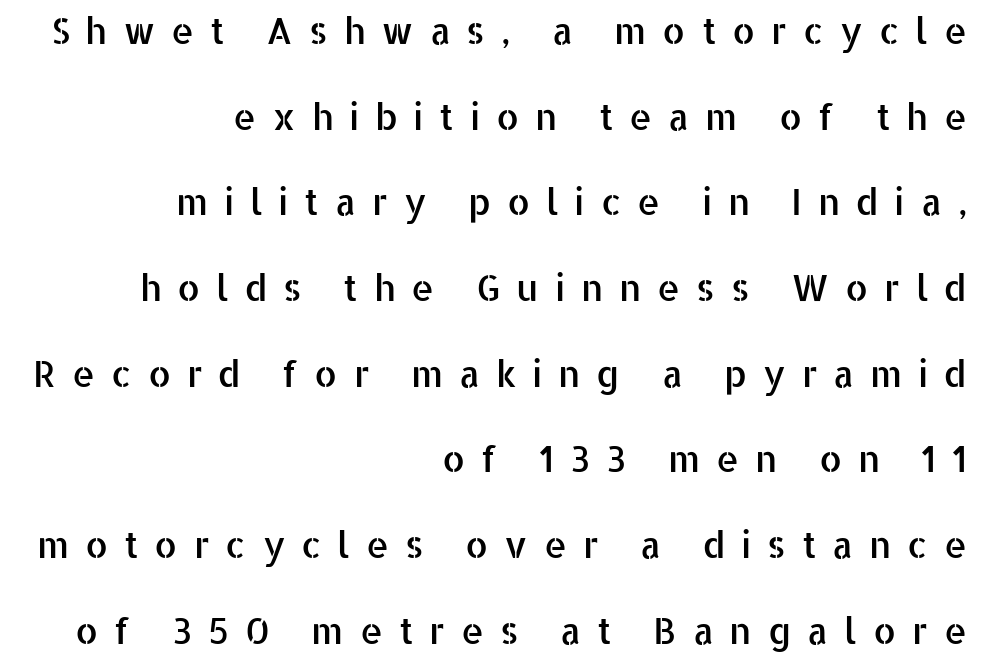
The image shows 36 px sans-serif type, upright; set right-aligned, loose line spacing (2.38x), unusually wide letter spacing (+0.44 em), not underlined; low stroke contrast and a medium x-height.
